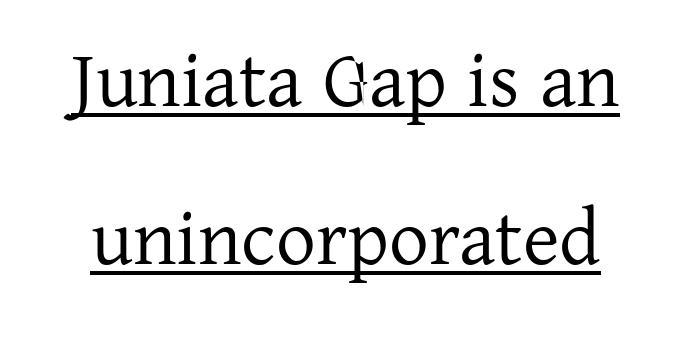
{"serif": "yes", "italic": "no", "width": "normal", "stroke_contrast": "low", "x_height": "medium", "monospaced": "no", "underline": "yes", "align": "center", "line_spacing": "loose", "line_spacing_ratio": 2.0, "letter_spacing": "normal", "letter_spacing_em": 0.0, "glyph_px": 79}
